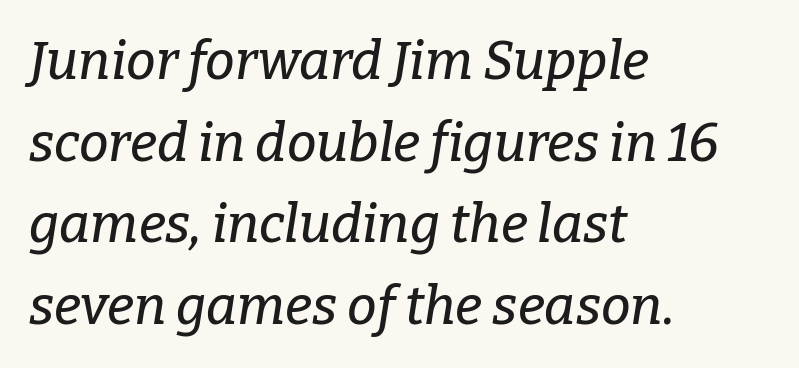
The typography opts for an oblique posture over an upright one. This sample uses plain, unmodified letter spacing. To sum up the face: it has serifs. This rendering features lettering with no underline. Think of a printed novel: that variable character pitch is what you see here. Horizontally, the lines are justified to the leading edge only.
